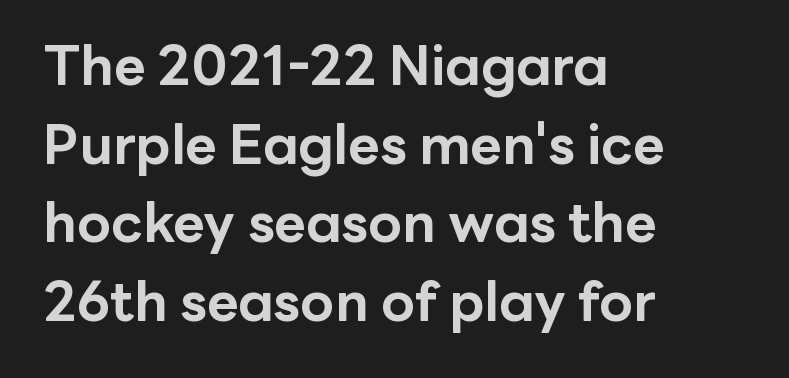
Q: Is the text bold? A: Yes.
Q: Is the text italic (slanted)? A: No, it is upright.
Q: Is the typeface a serif or a sans-serif typeface? A: Sans-serif.
Q: Is the text underlined? A: No.
Q: How is the paragraph aligned? A: Left-aligned.
Q: Is the spacing between letters normal or unusually wide? A: Normal.
Q: Is the spacing between lines tight, normal or loose? A: Normal.
Q: Width (condensed, normal, or wide)? A: Normal.
Q: Stroke contrast? A: Low.
Q: x-height? A: Medium.
Q: Monospaced? A: No.
